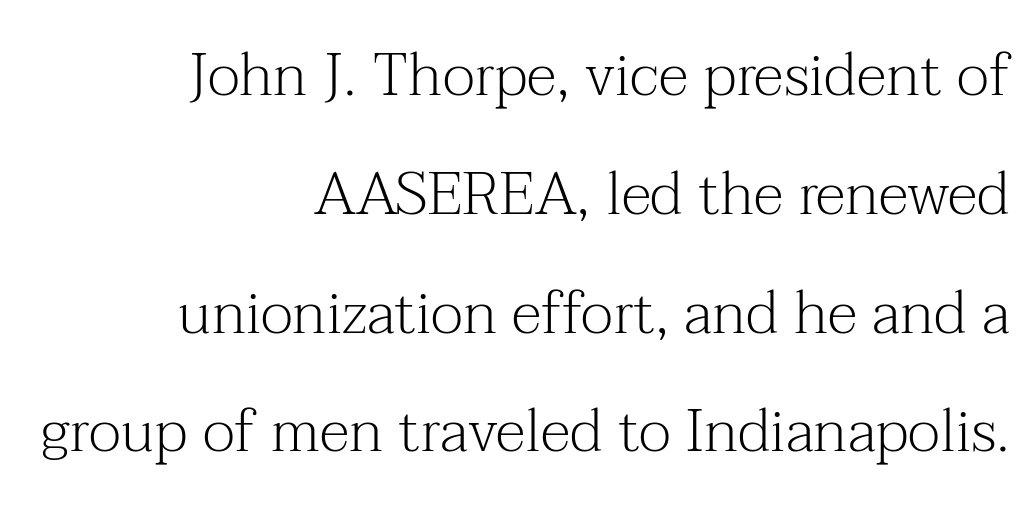
This rendering features lettering with no underline. A typesetter would call this leading open, well beyond the default. A roman cut, with each character standing at attention. Stems and bowls with no extra thickness — not bold. Spacing verdict: proportional, widths tailored to each character.
